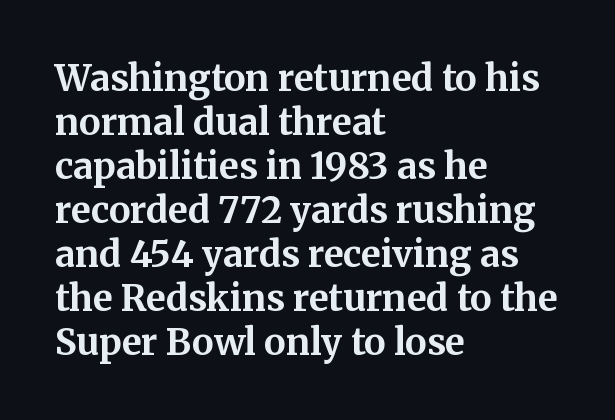
{"serif": "yes", "italic": "no", "bold": "yes", "weight": "bold", "width": "normal", "stroke_contrast": "medium", "x_height": "medium", "monospaced": "no", "underline": "no", "align": "left", "line_spacing_ratio": 1.22, "letter_spacing": "normal", "letter_spacing_em": 0.0, "glyph_px": 36}
